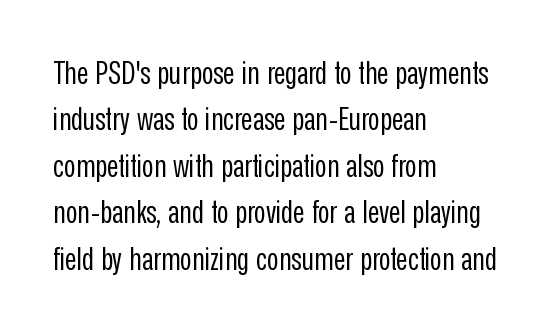
Is the letter spacing exaggerated? No — it looks like the ordinary default. The string is rendered with underlining switched off. Stems here are at most as thick as an everyday book face. In CSS terms this would be text-align: left. The rendering uses natural spacing where letterforms have individual widths. The passage shown is typeset with a sans-serif family.
